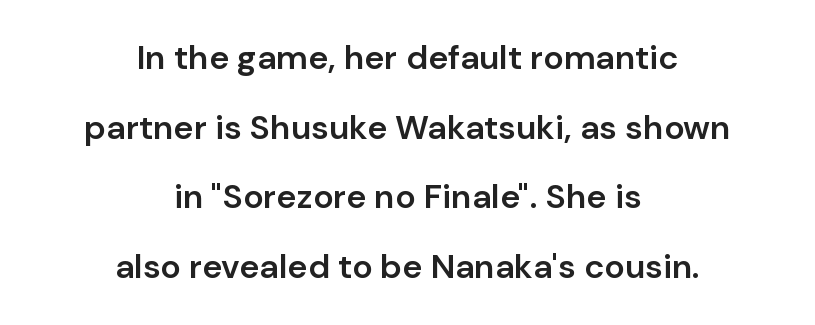
The typesetter chose a symmetrical, centered arrangement here. Do the letters lean? They stand straight. The passage shown is typeset with a sans-serif family. Note the varied advance widths — an 'i' is clearly narrower than an 'm'. Interline gaps are noticeably wide in this sample.
